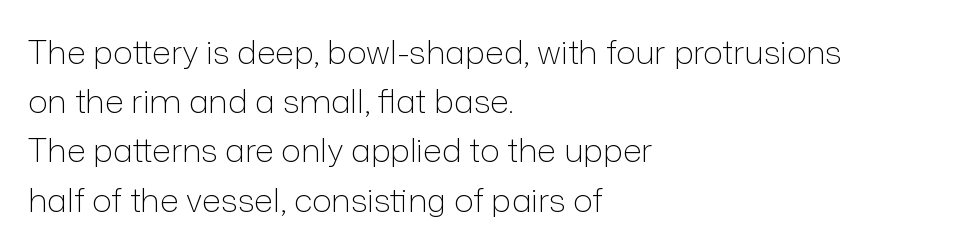
The image shows 33 px light sans-serif type, upright; set left-aligned, normal line spacing (1.49x), normal letter spacing, not underlined; low stroke contrast and a medium x-height.
